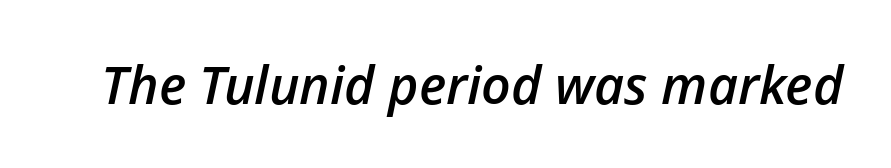
The sample has been set in demibold, a notch under bold. The line texture is even and compact thanks to regular tracking. Character widths vary here, with narrow letters taking less room than wide ones. A bare baseline throughout the passage. Italic: yes, the glyphs are oblique.
